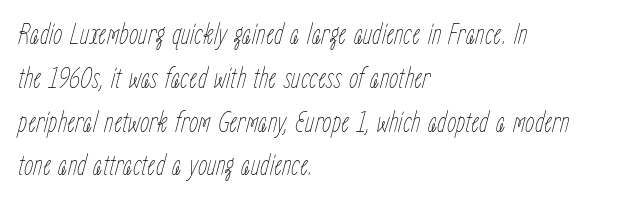
The image shows 30 px thin, condensed type, italic (leaning right); set left-aligned, normal line spacing (1.46x), normal letter spacing, not underlined; low stroke contrast and a medium x-height.
